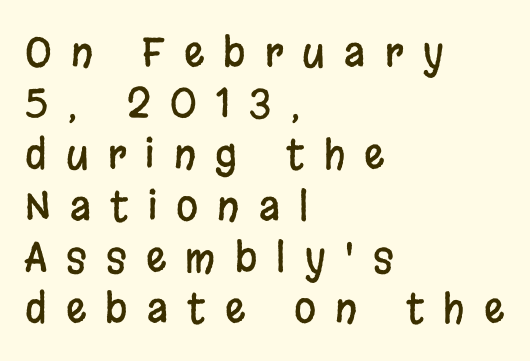
Q: Is the text italic (slanted)? A: No, it is upright.
Q: Is the typeface a serif or a sans-serif typeface? A: Sans-serif.
Q: Is the text underlined? A: No.
Q: How is the paragraph aligned? A: Left-aligned.
Q: Is the spacing between letters normal or unusually wide? A: Unusually wide.
Q: Is the spacing between lines tight, normal or loose? A: Normal.
Q: Width (condensed, normal, or wide)? A: Condensed.
Q: Stroke contrast? A: Low.
Q: x-height? A: Large.
Q: Monospaced? A: No.
